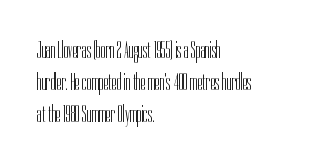
A bare baseline throughout the passage. Does the lettering tilt? It doesn't — this is upright. Leftover space on each line is placed entirely after the last word. Regarding leading, the lines here are spaced in the standard way. Inter-character spacing is left at the font's built-in metrics. Compared with a typical body face, this is equally light or lighter still.
